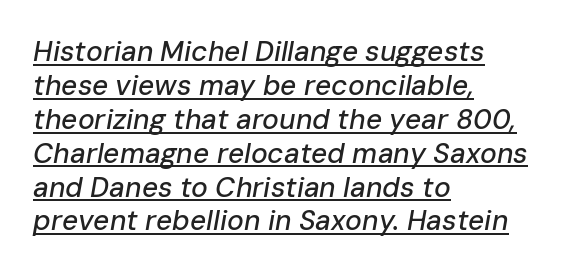
Notice how the passage keeps a crisp vertical edge on the left only. The face used here has a pronounced slope to its letters. Spacing between characters is what you'd get straight out of the box. Students, observe the line beneath the letters — that is underlining. Spacing verdict: proportional, widths tailored to each character.
